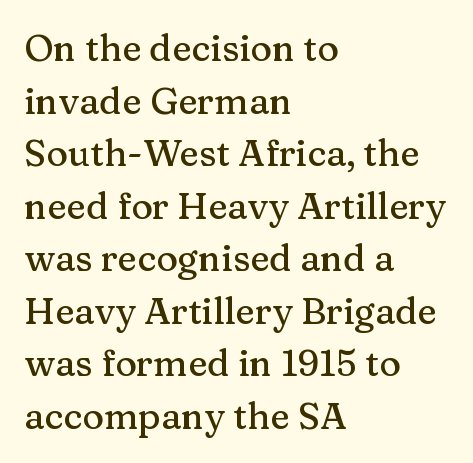
The image shows 37 px serif type, upright; set left-aligned, normal line spacing (1.42x), normal letter spacing, not underlined; medium stroke contrast and a medium x-height.
